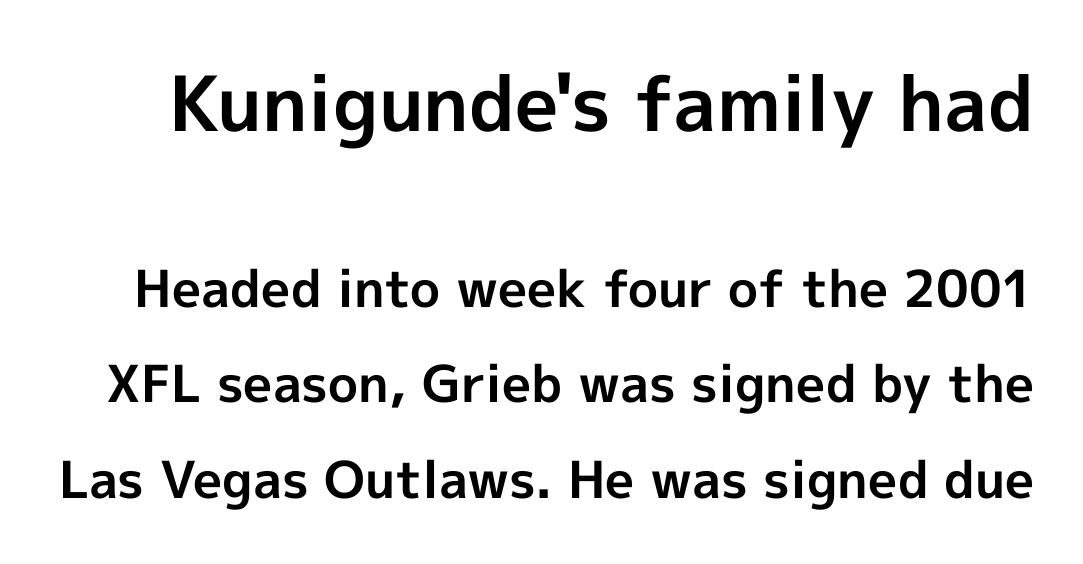
Size contrast runs from large at the top to small at the bottom. Emphasis by weight is at full strength: bold. What kind of face is this? One without serifs — a sans. Standard letterfit; no display-style spreading of the glyphs. This is roman type, the default non-slanted kind.
